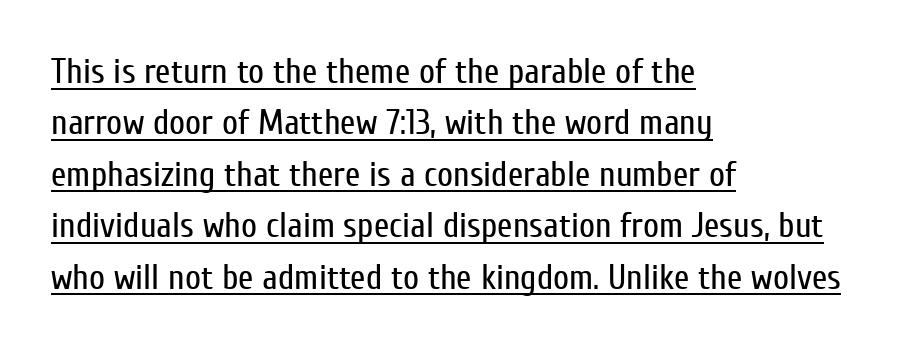
Q: Is the text bold? A: No.
Q: Is the text italic (slanted)? A: No, it is upright.
Q: Is the typeface a serif or a sans-serif typeface? A: Sans-serif.
Q: Is the text underlined? A: Yes.
Q: How is the paragraph aligned? A: Left-aligned.
Q: Is the spacing between letters normal or unusually wide? A: Normal.
Q: Is the spacing between lines tight, normal or loose? A: Normal.
Q: Width (condensed, normal, or wide)? A: Condensed.
Q: Stroke contrast? A: Low.
Q: x-height? A: Medium.
Q: Monospaced? A: No.
